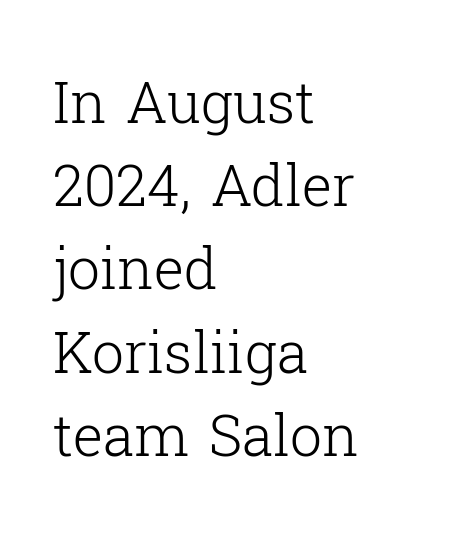
{"serif": "yes", "italic": "no", "bold": "no", "weight": "light", "width": "normal", "stroke_contrast": "low", "x_height": "medium", "monospaced": "no", "underline": "no", "align": "left", "line_spacing": "normal", "line_spacing_ratio": 1.46, "letter_spacing": "normal", "letter_spacing_em": 0.0, "glyph_px": 57}
